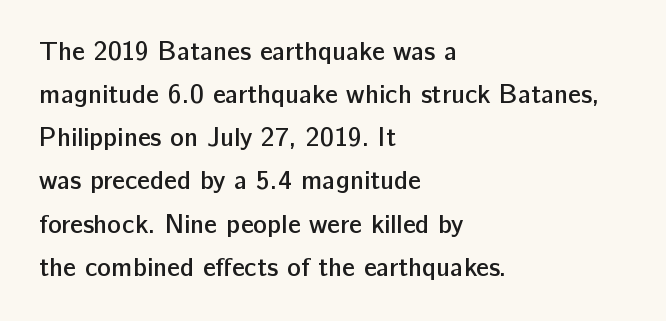
The image shows 26 px text type, upright; set left-aligned, normal line spacing (1.66x), normal letter spacing, not underlined.
